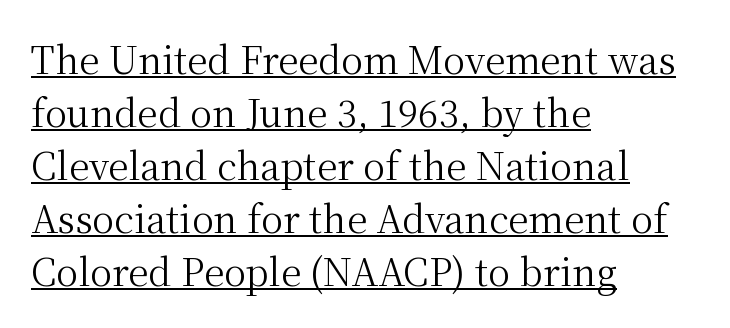
Q: Is the text bold? A: No.
Q: Is the text italic (slanted)? A: No, it is upright.
Q: Is the typeface a serif or a sans-serif typeface? A: Serif.
Q: Is the text underlined? A: Yes.
Q: How is the paragraph aligned? A: Left-aligned.
Q: Is the spacing between letters normal or unusually wide? A: Normal.
Q: Is the spacing between lines tight, normal or loose? A: Normal.
Q: Width (condensed, normal, or wide)? A: Normal.
Q: Stroke contrast? A: Medium.
Q: x-height? A: Medium.
Q: Monospaced? A: No.
